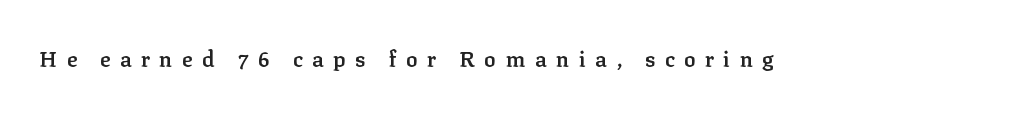
{"italic": "no", "bold": "semi", "underline": "no", "letter_spacing": "wide", "letter_spacing_em": 0.42, "glyph_px": 22}
